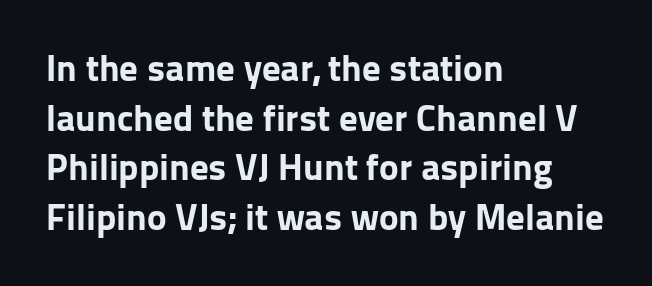
The image shows 37 px bold sans-serif type, upright; set left-aligned, normal line spacing (1.34x), normal letter spacing, not underlined; low stroke contrast and a medium x-height.
